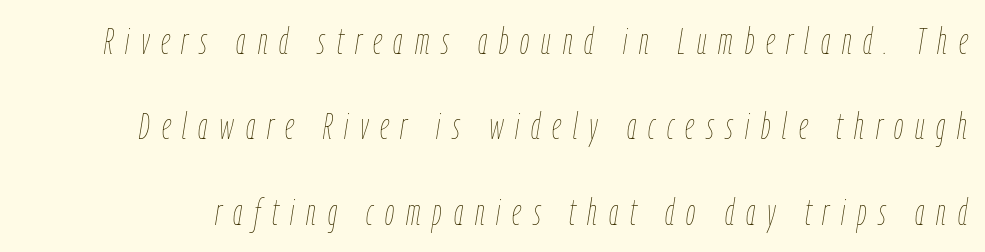
Q: Is the text bold? A: No.
Q: Is the text italic (slanted)? A: Yes, it leans right by about 9 degrees.
Q: Is the text underlined? A: No.
Q: Is the spacing between letters normal or unusually wide? A: Unusually wide.
Q: Is the spacing between lines tight, normal or loose? A: Loose.
Q: Width (condensed, normal, or wide)? A: Condensed.
Q: Stroke contrast? A: Low.
Q: x-height? A: Medium.
Q: Monospaced? A: No.
